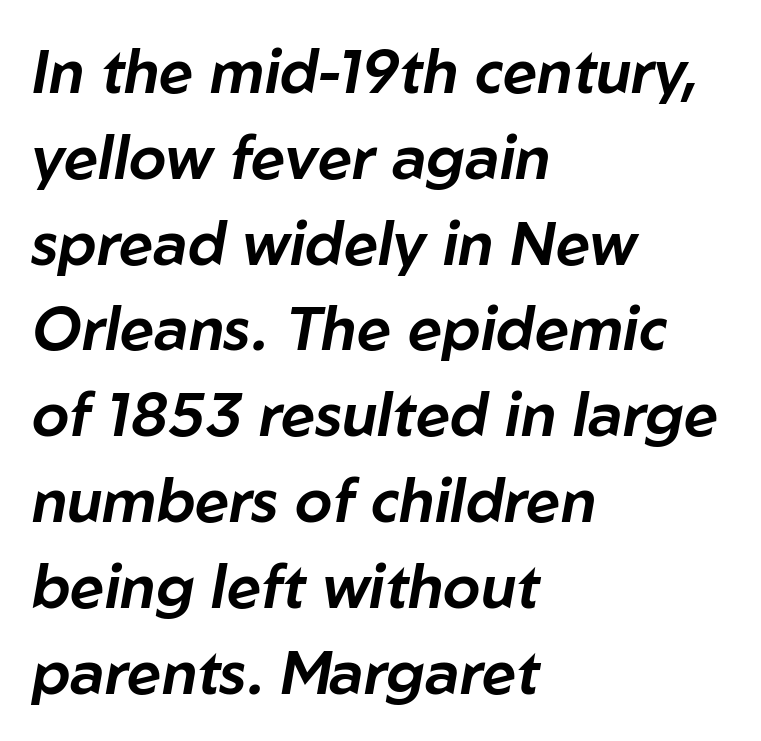
Q: Is the text italic (slanted)? A: Yes, it leans right by about 10 degrees.
Q: Is the text underlined? A: No.
Q: How is the paragraph aligned? A: Left-aligned.
Q: Is the spacing between letters normal or unusually wide? A: Normal.
Q: Is the spacing between lines tight, normal or loose? A: Normal.
Q: Width (condensed, normal, or wide)? A: Normal.
Q: Stroke contrast? A: Low.
Q: x-height? A: Medium.
Q: Monospaced? A: No.
